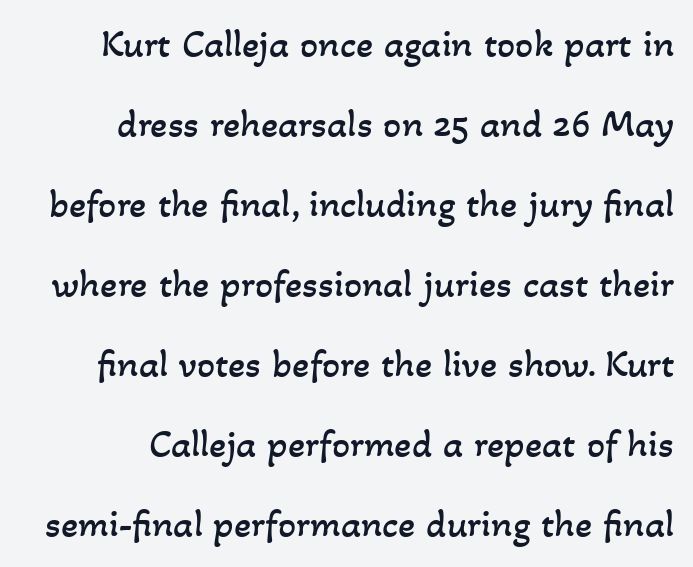
This rendering features lettering with no underline. Do the characters align in a grid? No, the font is proportional. Each stroke keeps to a modest, everyday thickness or less. The rendering uses a large line-height, opening up the rows. Standard letterfit; no display-style spreading of the glyphs.
